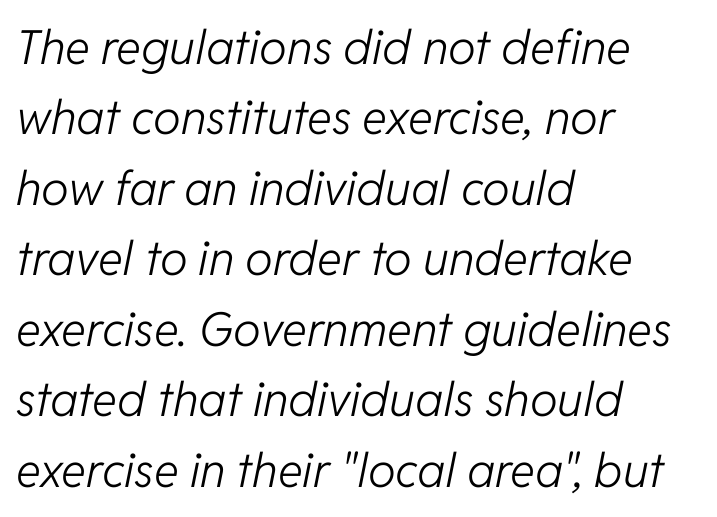
{"italic": "yes", "lean": "right", "slant_degrees": 11, "bold": "no", "weight": "light", "width": "normal", "stroke_contrast": "low", "x_height": "medium", "monospaced": "no", "underline": "no", "align": "left", "line_spacing": "normal", "line_spacing_ratio": 1.5, "letter_spacing": "normal", "letter_spacing_em": 0.0, "glyph_px": 47}
